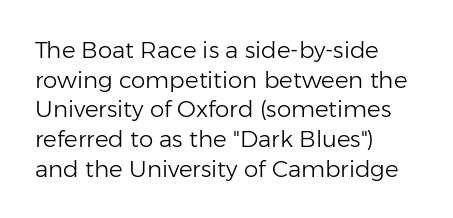
The image shows 23 px text type, upright; set left-aligned, normal line spacing (1.29x), normal letter spacing, not underlined.
